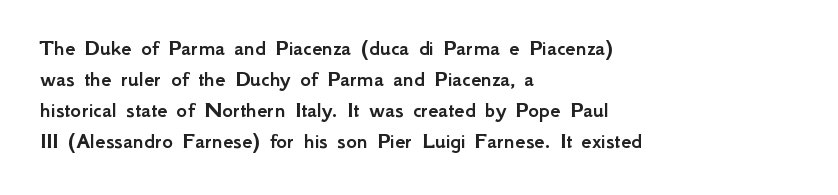
The designer left line spacing at the default. Glance below the letters and you will spot only blank space. The letters sit at their default tracking, neither squeezed nor spread. If you drew a line through each stem, it would be perfectly vertical. The compositor pushed each line to the left boundary.
